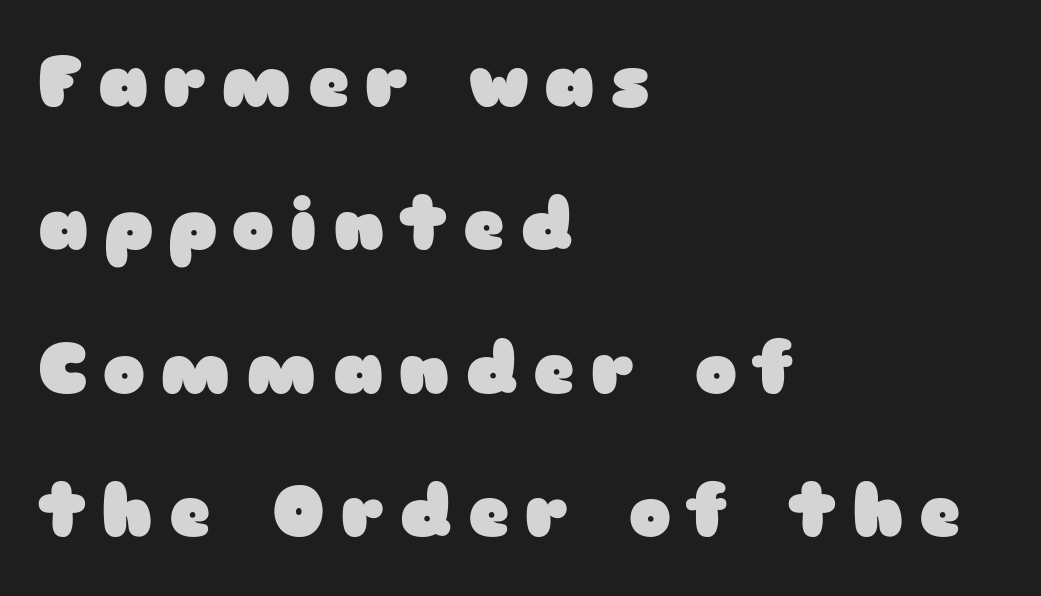
Q: Is the text bold? A: Yes.
Q: Is the text italic (slanted)? A: No, it is upright.
Q: Is the typeface a serif or a sans-serif typeface? A: Sans-serif.
Q: Is the text underlined? A: No.
Q: How is the paragraph aligned? A: Left-aligned.
Q: Is the spacing between letters normal or unusually wide? A: Unusually wide.
Q: Is the spacing between lines tight, normal or loose? A: Loose.
Q: Width (condensed, normal, or wide)? A: Wide.
Q: Stroke contrast? A: Low.
Q: x-height? A: Medium.
Q: Monospaced? A: No.
